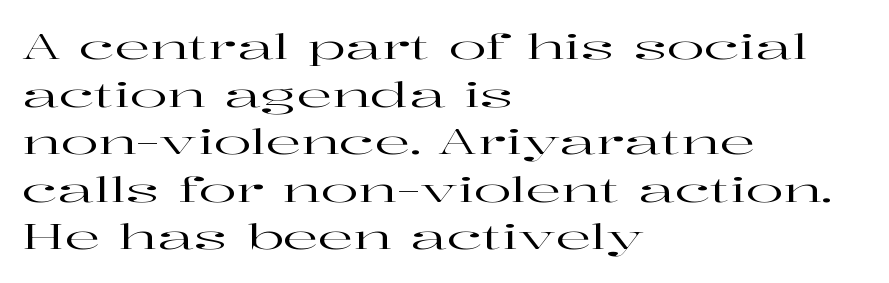
The image shows 35 px wide serif type, upright; set left-aligned, normal line spacing (1.36x), normal letter spacing, not underlined; high stroke contrast and a medium x-height.
